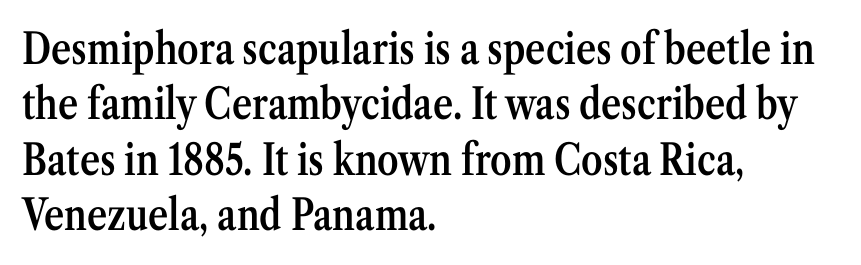
The image shows 43 px semibold, condensed serif type, upright; set left-aligned, normal line spacing (1.29x), normal letter spacing, not underlined; medium stroke contrast and a medium x-height.
